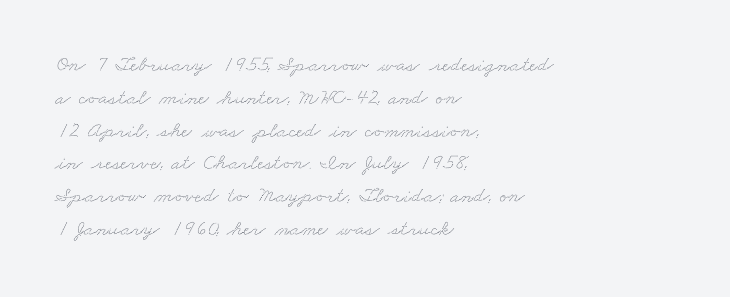
No word sits above an underline. The lines sit at an ordinary, default distance from one another. Is the letter spacing exaggerated? No — it looks like the ordinary default. Caption: multi-line text, flush left, ragged right.
